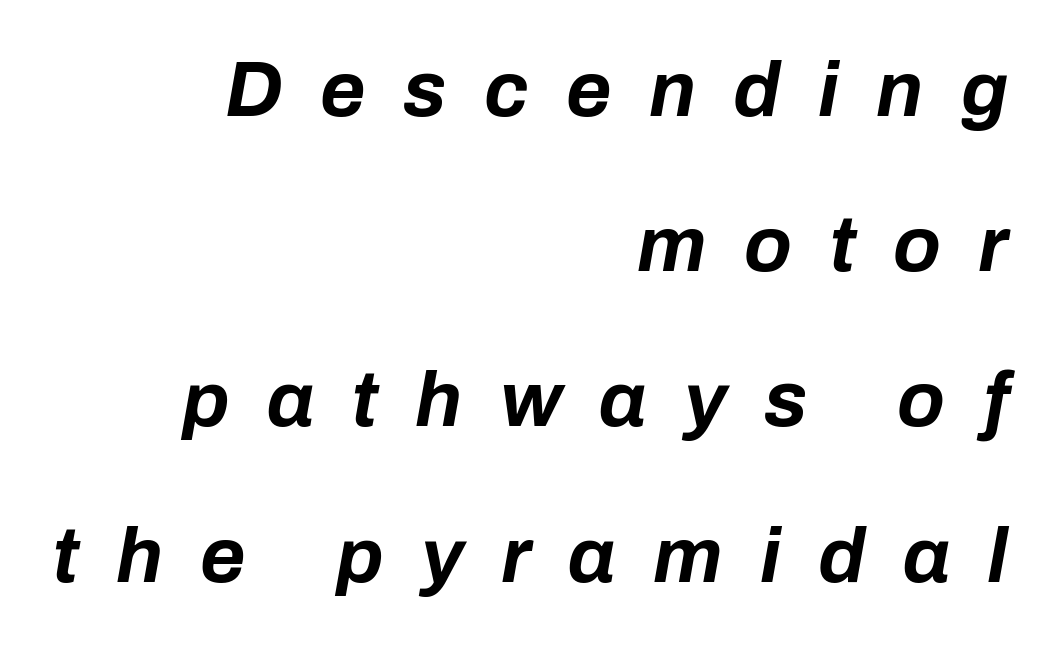
Emphasis by weight is at full strength: bold. Vertical spacing — loose. The lines in this sample share a right terminus and differ only in where they begin. Here the designer chose a conventional face with non-uniform glyph widths. Words appear elongated and porous because spacing is wide.
